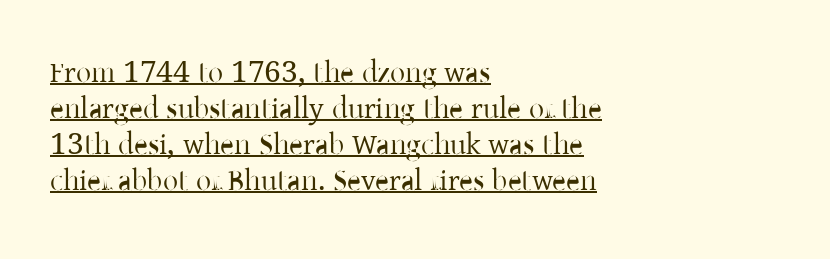
Q: Is the text bold? A: No.
Q: Is the text italic (slanted)? A: No, it is upright.
Q: Is the typeface a serif or a sans-serif typeface? A: Serif.
Q: Is the text underlined? A: Yes.
Q: How is the paragraph aligned? A: Left-aligned.
Q: Is the spacing between letters normal or unusually wide? A: Normal.
Q: Width (condensed, normal, or wide)? A: Normal.
Q: Stroke contrast? A: Low.
Q: x-height? A: Medium.
Q: Monospaced? A: No.
